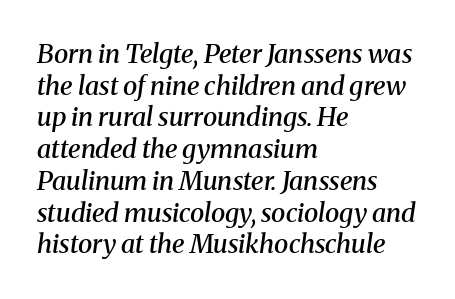
The image shows 26 px text type, italic (leaning right); set left-aligned, line spacing 1.22x, normal letter spacing, not underlined.
